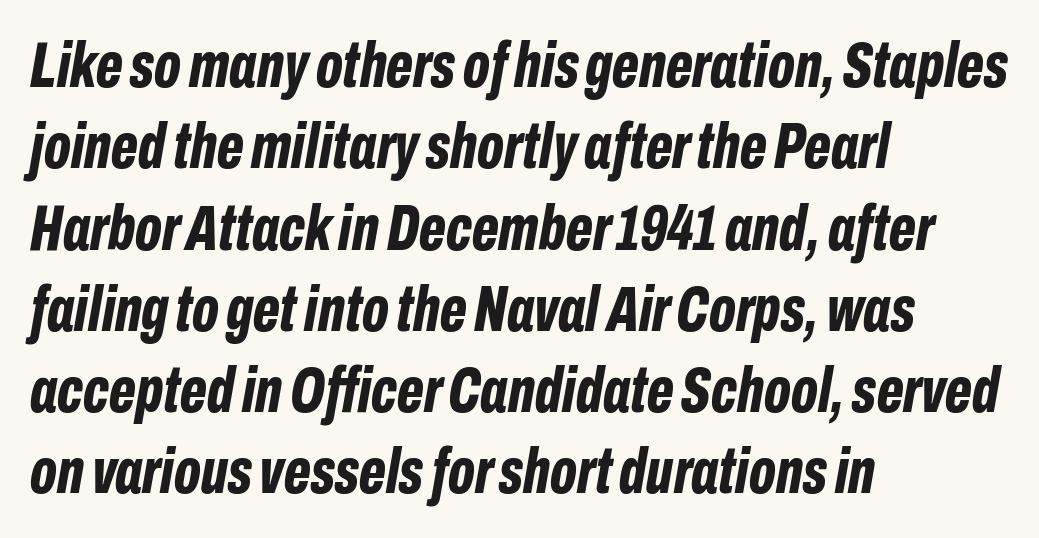
The image shows 64 px bold, condensed type, italic (leaning right); set left-aligned, normal line spacing (1.27x), normal letter spacing, not underlined; low stroke contrast and a medium x-height.
